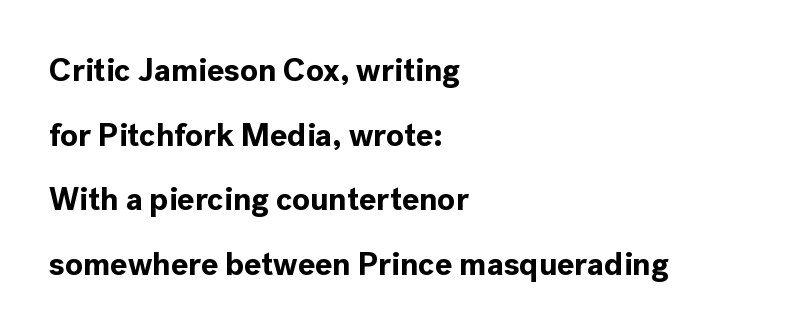
The line texture is even and compact thanks to regular tracking. The font family rendered here belongs to the sans-serif group. Reading down the block, your eye returns to a fixed left position each line. Horizontal bands of white between lines are thick stripes. The face used here is proportionally spaced, like ordinary book or web type.
